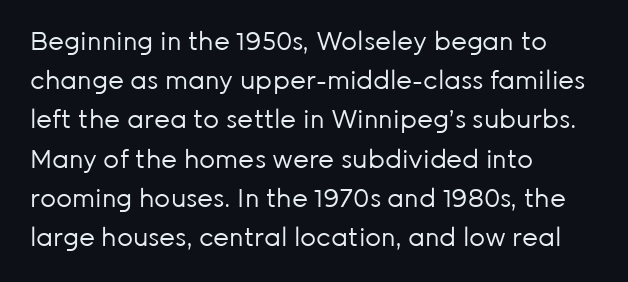
The image shows 25 px text type, upright; set left-aligned, normal line spacing (1.57x), normal letter spacing, not underlined.
